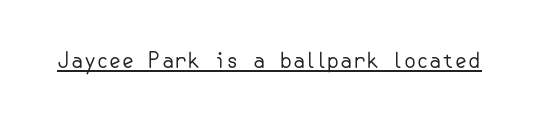
{"italic": "no", "bold": "no", "underline": "yes", "letter_spacing": "normal", "letter_spacing_em": 0.0, "glyph_px": 21}
